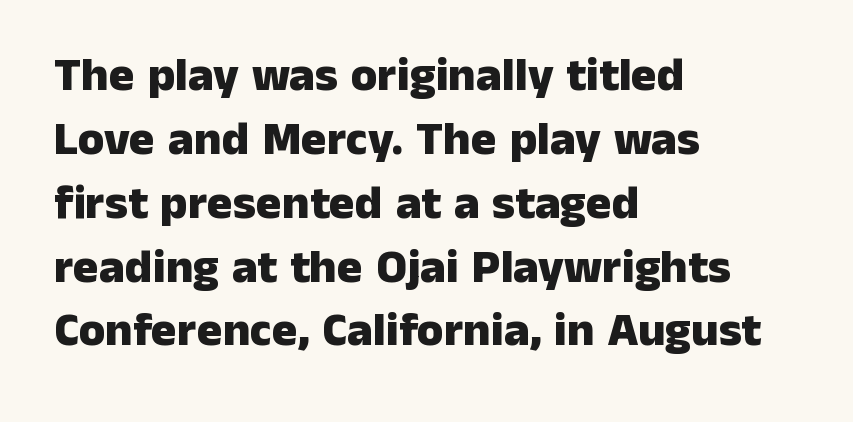
The horizontal fit of the characters is conventional and even. These lines are composed in type without serifs. Emphasis by weight is at full strength: bold. Visually the block forms a straight wall on the left and a jagged coastline on the right.
